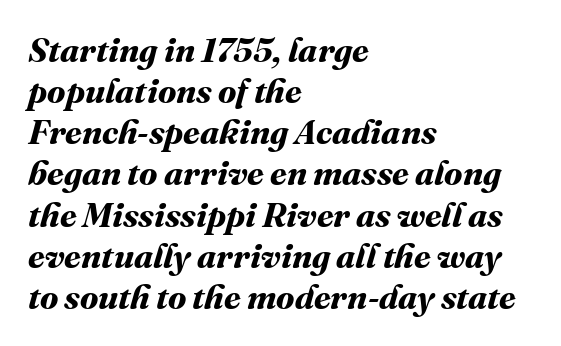
{"bold": "yes", "weight": "bold", "width": "normal", "stroke_contrast": "medium", "x_height": "medium", "monospaced": "no", "underline": "no", "align": "left", "line_spacing_ratio": 1.21, "letter_spacing": "normal", "letter_spacing_em": 0.0, "glyph_px": 34}
